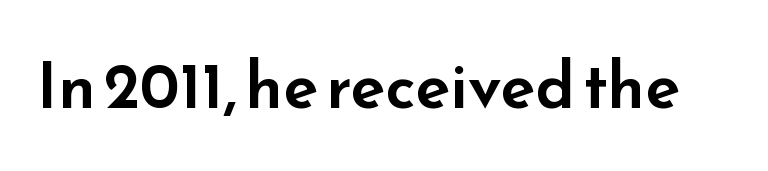
Q: Is the text italic (slanted)? A: No, it is upright.
Q: Is the typeface a serif or a sans-serif typeface? A: Sans-serif.
Q: Is the text underlined? A: No.
Q: Is the spacing between letters normal or unusually wide? A: Normal.
Q: Width (condensed, normal, or wide)? A: Wide.
Q: Stroke contrast? A: Low.
Q: x-height? A: Small.
Q: Monospaced? A: No.
